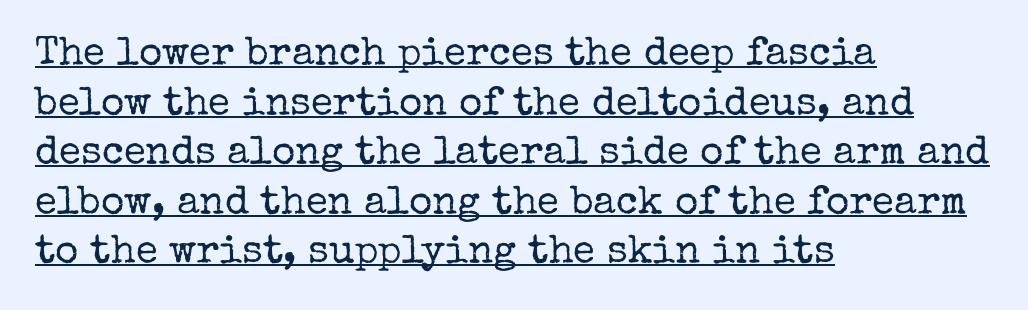
{"serif": "yes", "italic": "no", "bold": "no", "weight": "regular", "width": "normal", "stroke_contrast": "low", "x_height": "medium", "monospaced": "no", "underline": "yes", "align": "left", "line_spacing_ratio": 1.24, "letter_spacing": "normal", "letter_spacing_em": 0.0, "glyph_px": 40}
